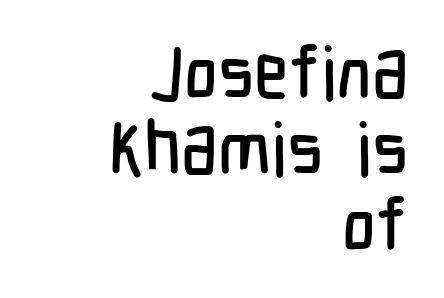
{"serif": "no", "italic": "no", "width": "condensed", "stroke_contrast": "low", "x_height": "medium", "monospaced": "no", "underline": "no", "align": "right", "line_spacing": "tight", "line_spacing_ratio": 1.04, "letter_spacing": "normal", "letter_spacing_em": 0.0, "glyph_px": 73}
